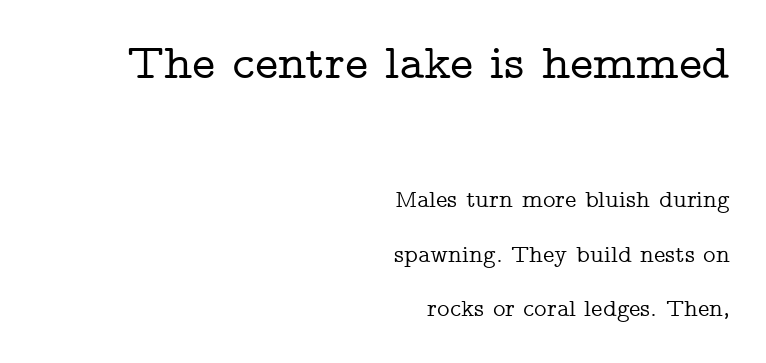
The image shows 49 px wide serif type, upright; set right-aligned, loose line spacing (2.27x), normal letter spacing, not underlined; the first (top) block is 2.04x larger; low stroke contrast and a medium x-height.
